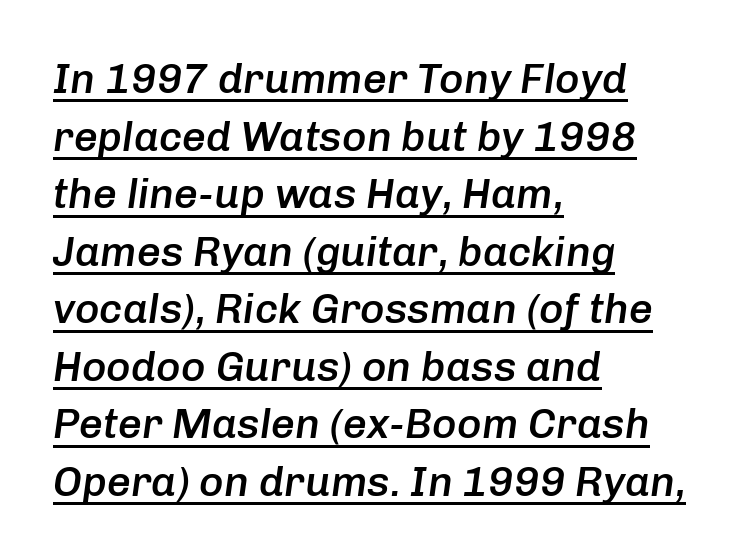
The lines in this sample share a left origin and differ only in where they stop. Leading: standard. Varying glyph widths throughout — classic text-font behaviour. What decoration does the sample have? An underline. Would a proofreader flag this as italicized? Yes.
